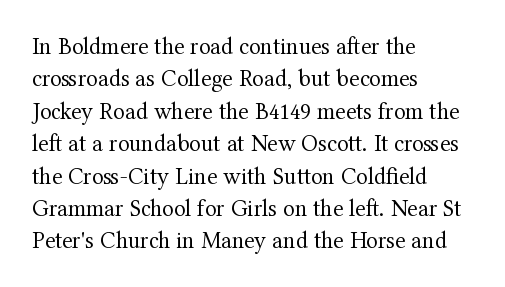
{"italic": "no", "bold": "no", "underline": "no", "align": "left", "line_spacing": "normal", "line_spacing_ratio": 1.35, "letter_spacing": "normal", "letter_spacing_em": 0.0, "glyph_px": 24}
